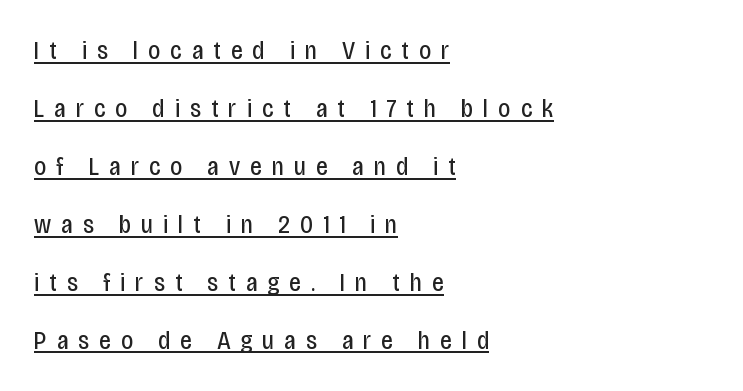
{"italic": "no", "bold": "no", "underline": "yes", "align": "left", "line_spacing": "loose", "line_spacing_ratio": 2.23, "letter_spacing": "wide", "letter_spacing_em": 0.39, "glyph_px": 26}
